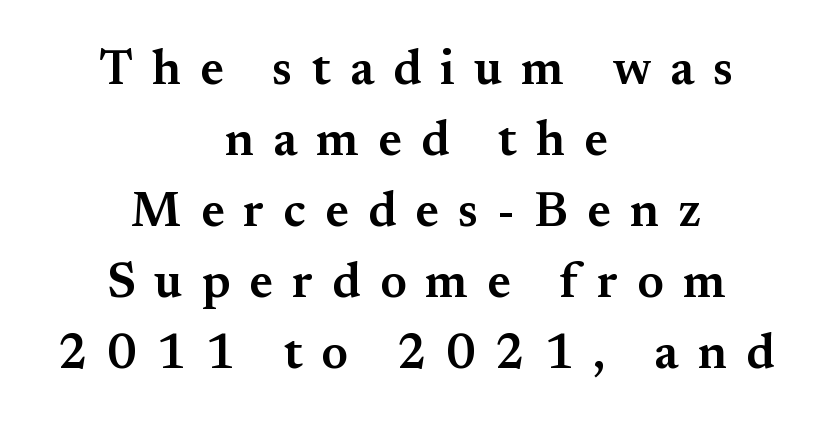
Q: Is the text bold? A: Semi-bold.
Q: Is the text italic (slanted)? A: No, it is upright.
Q: Is the typeface a serif or a sans-serif typeface? A: Serif.
Q: Is the text underlined? A: No.
Q: How is the paragraph aligned? A: Centered.
Q: Is the spacing between letters normal or unusually wide? A: Unusually wide.
Q: Is the spacing between lines tight, normal or loose? A: Normal.
Q: Width (condensed, normal, or wide)? A: Normal.
Q: Stroke contrast? A: Medium.
Q: x-height? A: Small.
Q: Monospaced? A: No.
